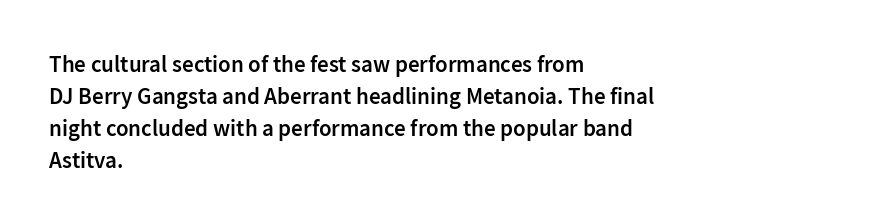
Compared with an ordinary text face, these strokes are moderately heavier — a semibold. Unlike italic type, these characters show no tilt at all. The leading is moderate, giving the passage an even texture. No extra tracking has been applied to these lines.
